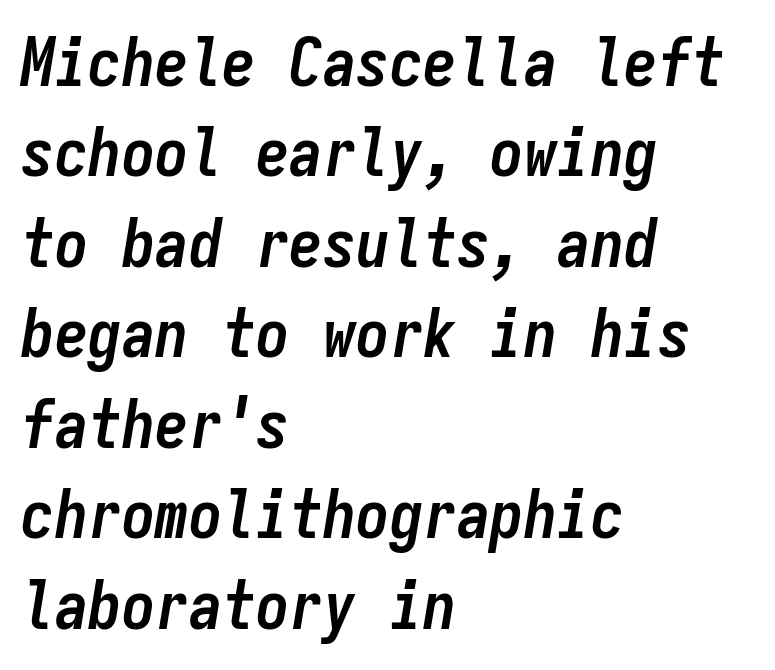
Regarding leading, the lines here are spaced in the standard way. This sample uses plain, unmodified letter spacing. The letters are slanted; this is an italic face. A full-strength bold gives these letters their thick strokes. All the whitespace from short lines collects on the right. Spacing verdict: monospaced, one width for all characters.
